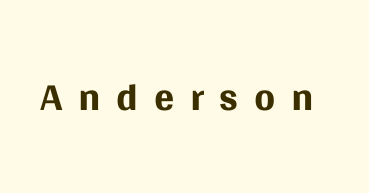
Honestly, there is no underline to notice here at all. Posture: vertical. The letterforms stand isolated, each surrounded by extra space. The letters carry no serifs — their stems end cleanly without finishing strokes. A typesetter would call this proportional, since set widths differ per character. Stem width sits at or under what a default text font uses.
